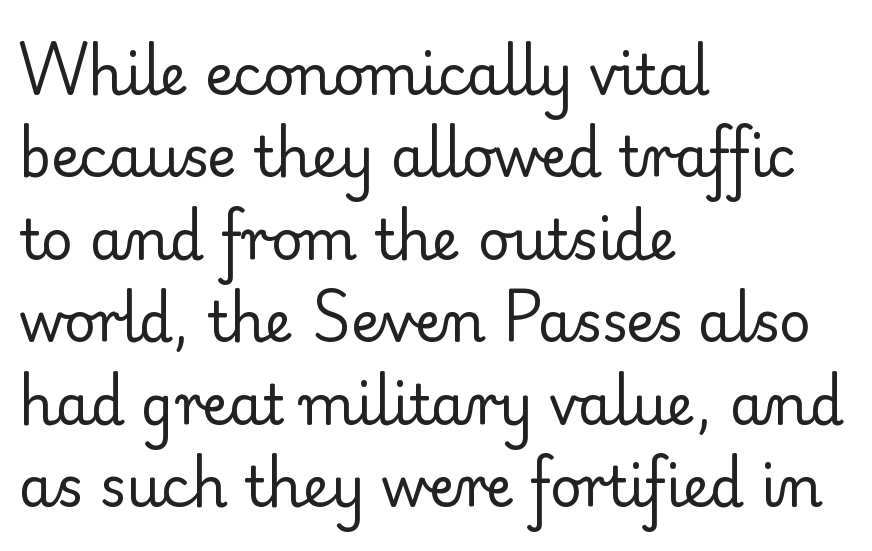
Q: Is the text bold? A: No.
Q: Is the text italic (slanted)? A: No, it is upright.
Q: Is the typeface a serif or a sans-serif typeface? A: Serif.
Q: Is the text underlined? A: No.
Q: How is the paragraph aligned? A: Left-aligned.
Q: Is the spacing between letters normal or unusually wide? A: Normal.
Q: Is the spacing between lines tight, normal or loose? A: Normal.
Q: Width (condensed, normal, or wide)? A: Normal.
Q: Stroke contrast? A: Low.
Q: x-height? A: Small.
Q: Monospaced? A: No.
